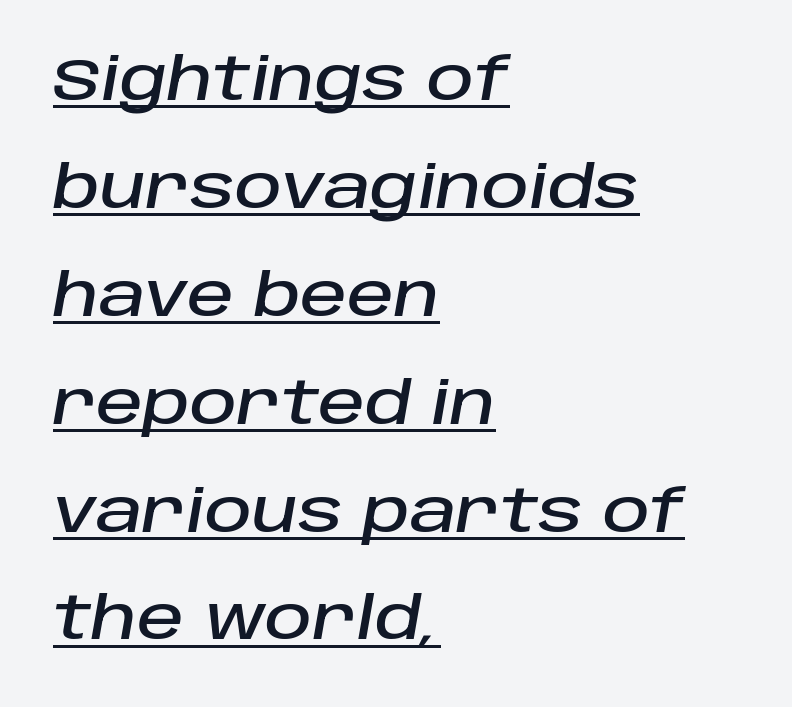
The image shows 58 px text type, italic (leaning right); set left-aligned, line spacing 1.86x, normal letter spacing, underlined; low stroke contrast and a large x-height.
